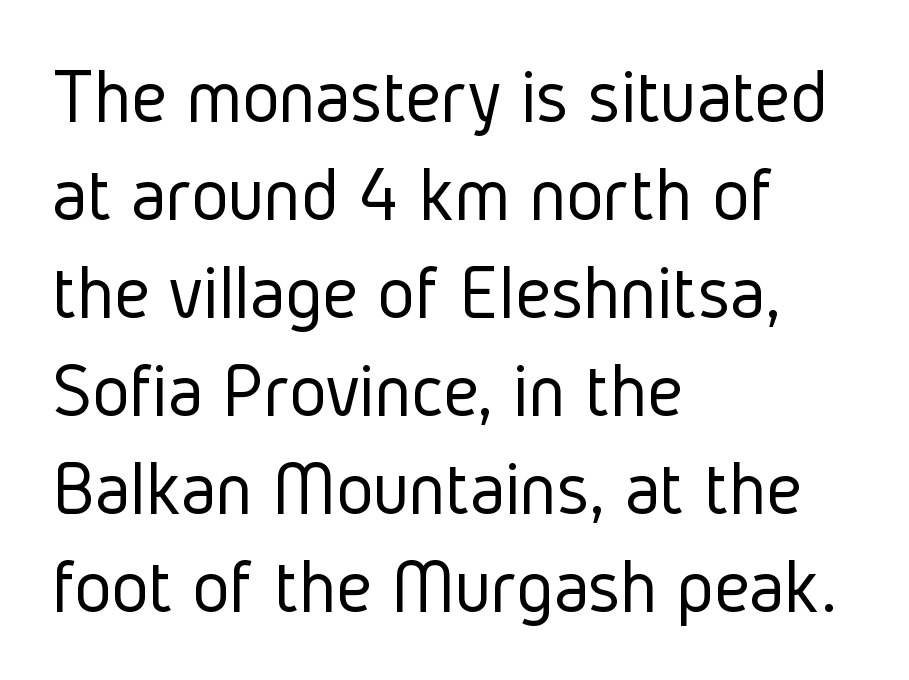
The image shows 79 px light, condensed sans-serif type, upright; set left-aligned, line spacing 1.24x, normal letter spacing, not underlined; low stroke contrast and a medium x-height.
